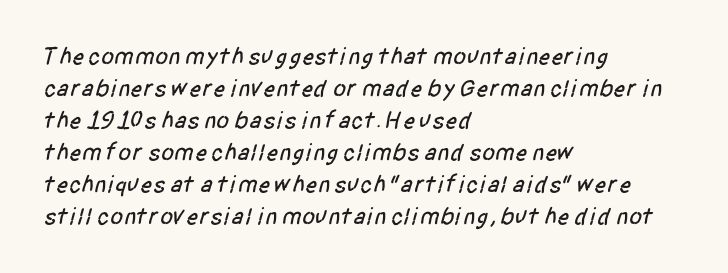
Q: Is the text underlined? A: No.
Q: How is the paragraph aligned? A: Left-aligned.
Q: Is the spacing between letters normal or unusually wide? A: Normal.
Q: Is the spacing between lines tight, normal or loose? A: Normal.
